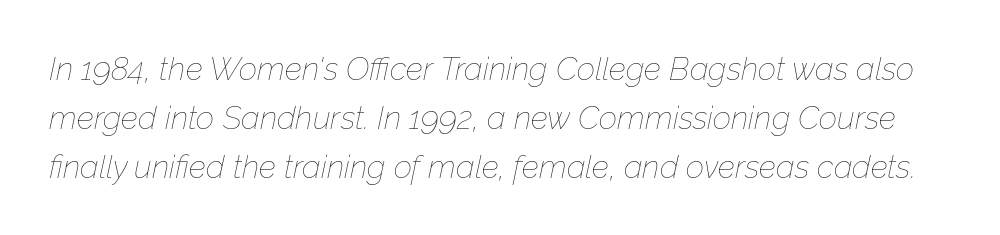
Stroke thickness stays within the range of a standard reading face or lighter. Anything drawn beneath the words? Only blank space. The line texture is even and compact thanks to regular tracking. Line spacing here is normal. Each letter keeps its own natural width here, so spacing adapts to shape. Designer's note — italics engaged.
